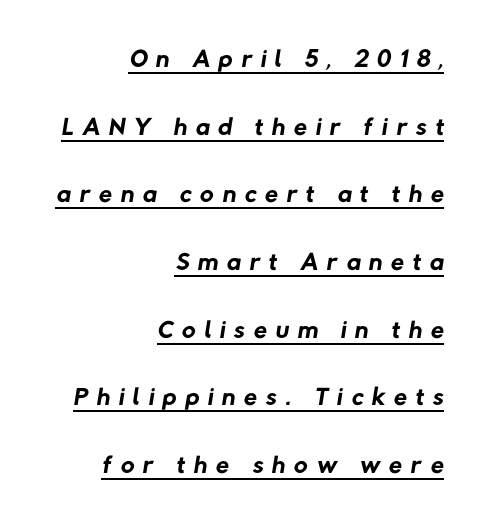
{"serif": "no", "bold": "no", "weight": "regular", "width": "normal", "stroke_contrast": "low", "x_height": "medium", "monospaced": "no", "underline": "yes", "align": "right", "line_spacing_ratio": 1.78, "letter_spacing": "wide", "letter_spacing_em": 0.23, "glyph_px": 38}
